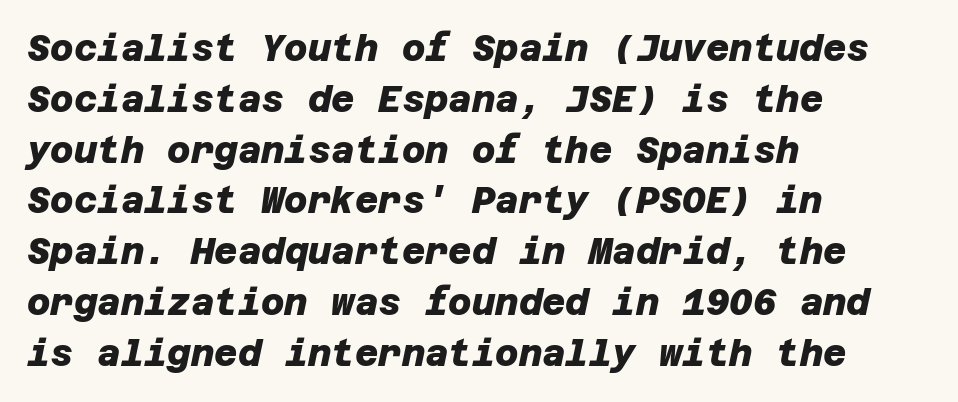
Look at the bottom of the vertical strokes: they stop flat, with no serifs. On the weight axis this lands at bold, roughly 700. Letter spacing: default. Decoration check: the copy has no underline. Every row of glyphs begins at an identical x-position on the left. In terms of leading, this rendering sits right in the middle.
